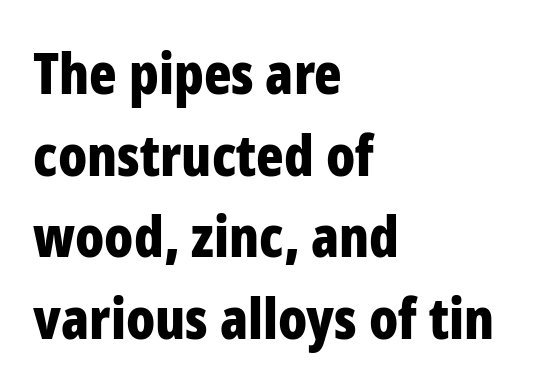
{"serif": "no", "italic": "no", "bold": "yes", "weight": "bold", "width": "condensed", "stroke_contrast": "low", "x_height": "medium", "monospaced": "no", "underline": "no", "align": "left", "line_spacing": "normal", "line_spacing_ratio": 1.43, "letter_spacing": "normal", "letter_spacing_em": 0.0, "glyph_px": 57}
